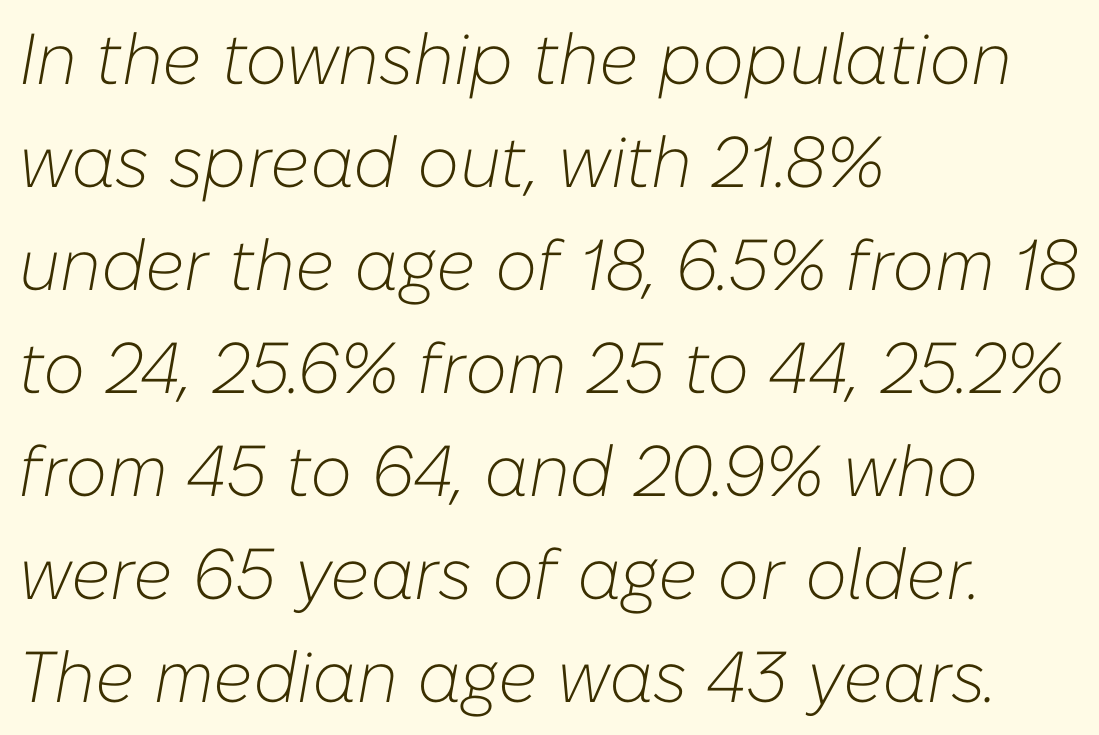
The image shows 72 px light type, italic (leaning right); set left-aligned, normal line spacing (1.43x), normal letter spacing, not underlined; low stroke contrast and a medium x-height.
